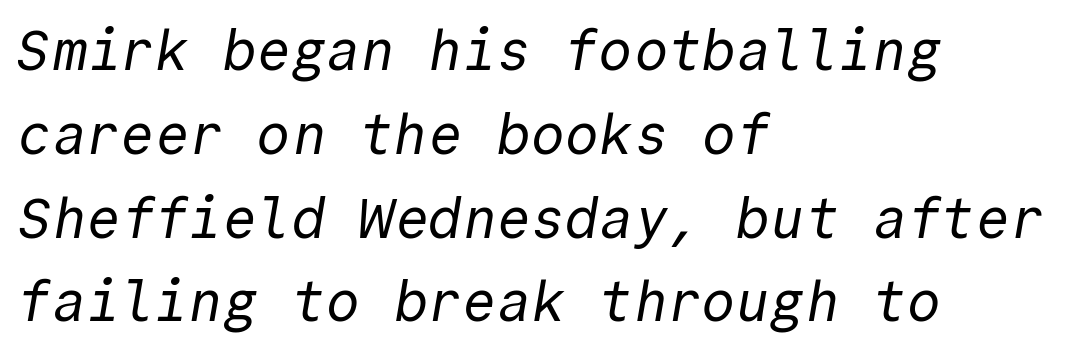
Fixed-width glyphs throughout — classic coding-font behaviour. Compared with a typical body face, this is equally light or lighter still. All the whitespace from short lines collects on the right. You can tell from the bare stems that sans-serif type was used.
